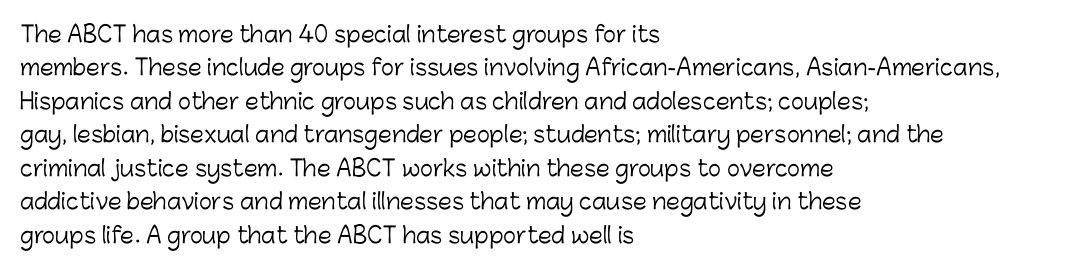
The image shows 22 px text type, upright; set left-aligned, normal line spacing (1.52x), normal letter spacing, not underlined.
